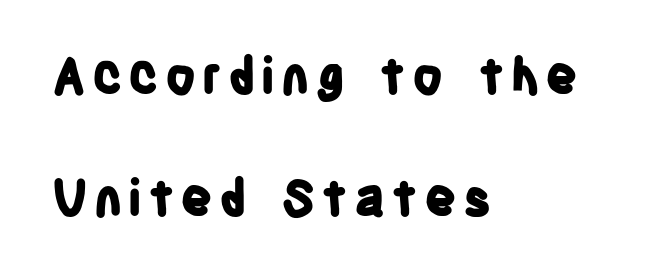
{"serif": "no", "italic": "no", "bold": "yes", "weight": "bold", "width": "condensed", "stroke_contrast": "low", "x_height": "large", "monospaced": "no", "underline": "no", "align": "left", "line_spacing": "loose", "line_spacing_ratio": 2.45, "glyph_px": 50}
